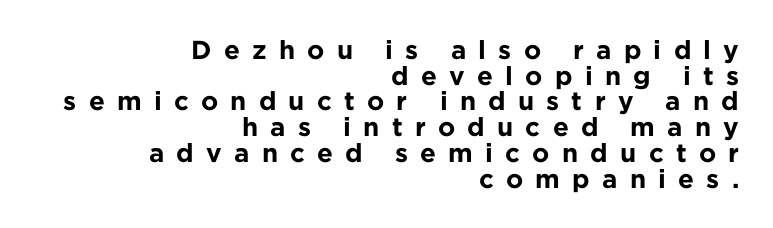
The image shows 26 px bold type, upright; set right-aligned, tight line spacing (0.99x), unusually wide letter spacing (+0.47 em), not underlined.
